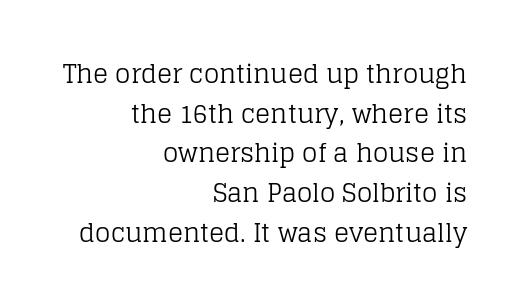
Is the block centered? No — it sits flush against the right margin. Quick note: underline off. Is the type heavy? It reads as light-to-regular instead. This is roman type, the default non-slanted kind. The vertical gap from one line to the next is medium.
